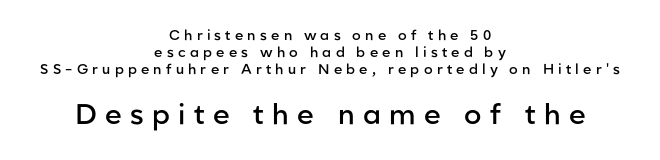
Think of a printed novel: that variable character pitch is what you see here. The passage shown is typeset with a sans-serif family. A clean baseline with only descenders dipping below it. These two chunks differ in scale, with the bottom chunk taking the larger measure.
